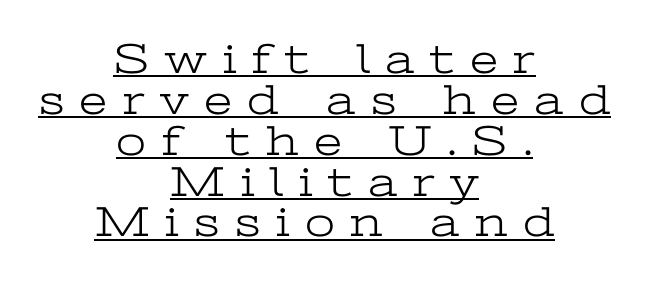
{"serif": "yes", "italic": "no", "bold": "no", "weight": "light", "width": "wide", "stroke_contrast": "low", "x_height": "medium", "monospaced": "no", "underline": "yes", "align": "center", "line_spacing": "tight", "line_spacing_ratio": 0.95, "letter_spacing": "wide", "letter_spacing_em": 0.36, "glyph_px": 43}
